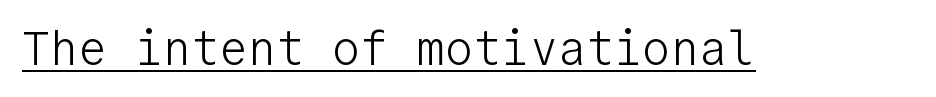
A typesetter would call this monospace, since all characters share one set width. Each line of the rendering has a horizontal stroke beneath the glyphs. The cut favours lightness, reaching ordinary text weight at its darkest. Spacing between characters is what you'd get straight out of the box.
